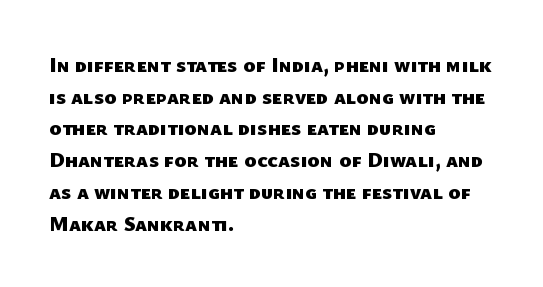
The image shows 21 px bold type; set left-aligned, normal line spacing (1.51x), normal letter spacing, not underlined.
